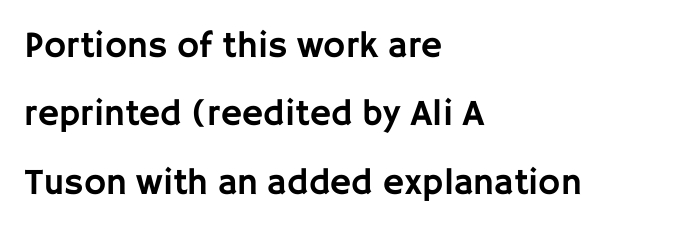
{"serif": "no", "italic": "no", "width": "normal", "stroke_contrast": "low", "x_height": "large", "monospaced": "no", "underline": "no", "align": "left", "line_spacing_ratio": 1.85, "letter_spacing": "normal", "letter_spacing_em": 0.0, "glyph_px": 37}
